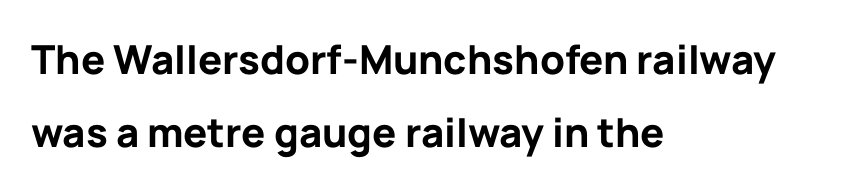
{"serif": "no", "italic": "no", "bold": "yes", "weight": "bold", "width": "normal", "stroke_contrast": "low", "x_height": "medium", "monospaced": "no", "underline": "no", "align": "left", "line_spacing_ratio": 1.83, "letter_spacing": "normal", "letter_spacing_em": 0.0, "glyph_px": 40}
